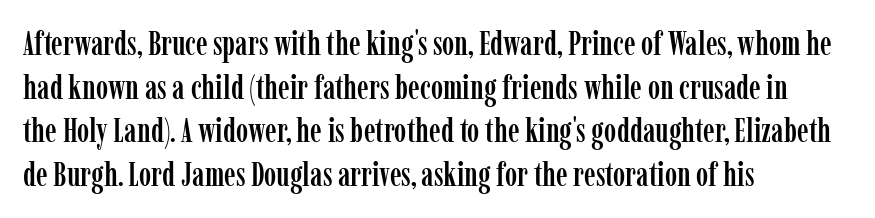
This sample uses a serif face. These lines are rendered in a variable-pitch font. Italic? Not at all — the glyphs are vertical. The rows are spaced the way most documents space them. Spacing between characters is what you'd get straight out of the box.
